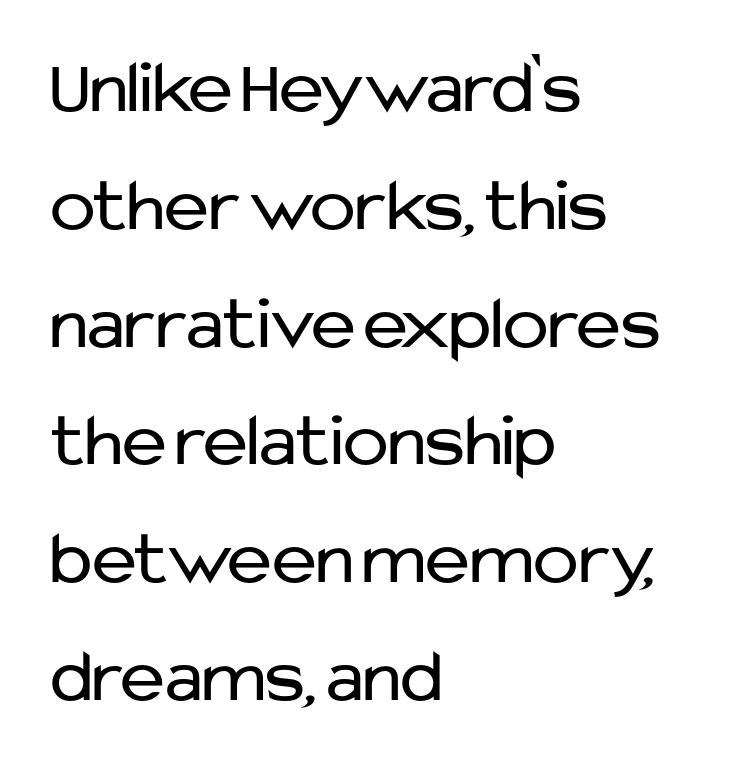
The font's upright variant was chosen for this text. Rule under the text: the space is simply empty. The lines sit at an ordinary, default distance from one another. Spacing verdict: proportional, widths tailored to each character.
